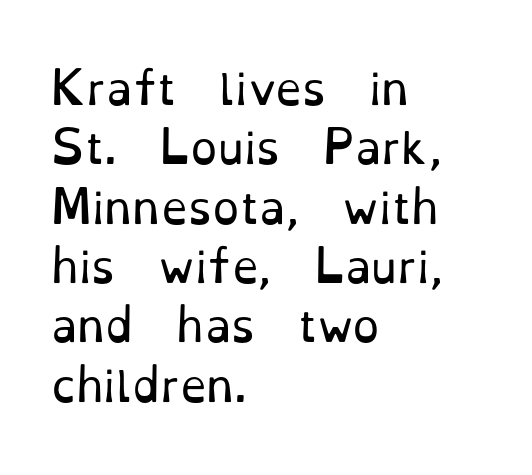
Teacher's note: observe the even left margin — that is flush-left alignment. Does the leading feel generous? No, just average. Here the glyphs are tracked normally, forming tight word shapes. Check under the words: just untouched page. The rendering uses natural spacing where letterforms have individual widths.
